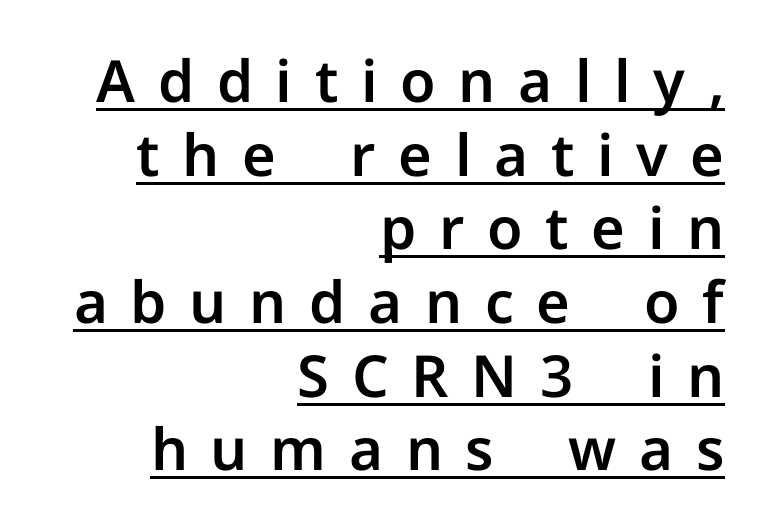
Q: Is the text italic (slanted)? A: No, it is upright.
Q: Is the typeface a serif or a sans-serif typeface? A: Sans-serif.
Q: Is the text underlined? A: Yes.
Q: How is the paragraph aligned? A: Right-aligned.
Q: Is the spacing between letters normal or unusually wide? A: Unusually wide.
Q: Is the spacing between lines tight, normal or loose? A: Normal.
Q: Width (condensed, normal, or wide)? A: Normal.
Q: Stroke contrast? A: Low.
Q: x-height? A: Medium.
Q: Monospaced? A: No.
